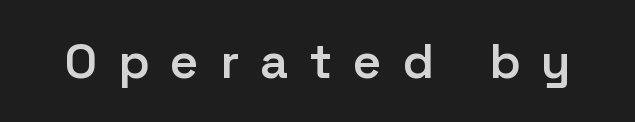
Stroke terminals: plain, sans-serif. These lines carry some extra weight — a demibold, not a full bold. Words float on clear page, feet unadorned. The specimen reads as upright at a glance. Here the designer chose a conventional face with non-uniform glyph widths. Characters follow at a spacing far wider than the type designer built in.
